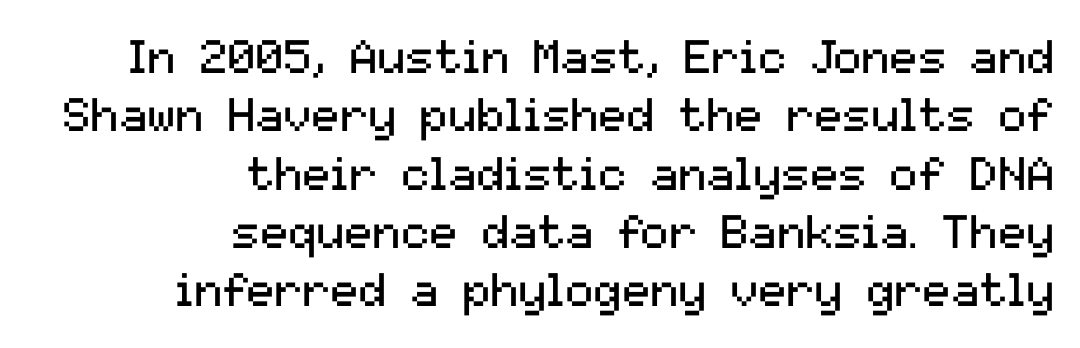
Q: Is the text bold? A: No.
Q: Is the text italic (slanted)? A: No, it is upright.
Q: Is the typeface a serif or a sans-serif typeface? A: Sans-serif.
Q: Is the text underlined? A: No.
Q: How is the paragraph aligned? A: Right-aligned.
Q: Is the spacing between letters normal or unusually wide? A: Normal.
Q: Width (condensed, normal, or wide)? A: Normal.
Q: Stroke contrast? A: Medium.
Q: x-height? A: Medium.
Q: Monospaced? A: No.
